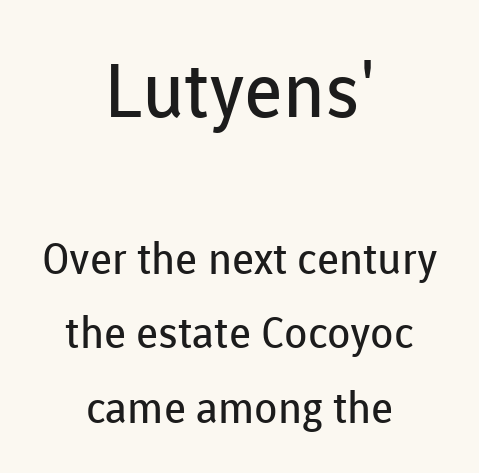
The image shows 75 px regular-weight sans-serif type, upright; set centered, line spacing 1.73x, normal letter spacing, not underlined; the first (top) block is 1.74x larger; low stroke contrast and a medium x-height.
